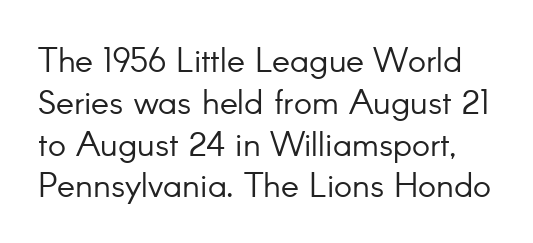
{"serif": "no", "italic": "no", "bold": "no", "weight": "light", "width": "normal", "stroke_contrast": "low", "x_height": "small", "monospaced": "no", "underline": "no", "line_spacing_ratio": 1.23, "letter_spacing": "normal", "letter_spacing_em": 0.0, "glyph_px": 34}
